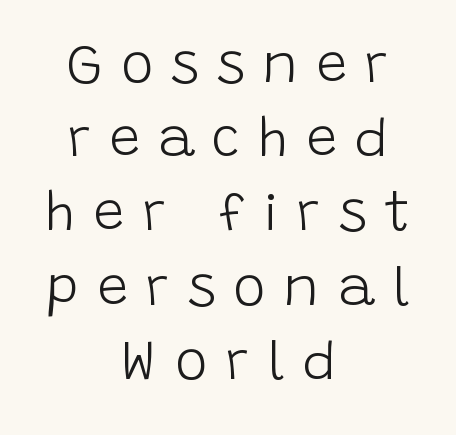
The image shows 55 px light sans-serif type, upright; set centered, normal line spacing (1.35x), unusually wide letter spacing (+0.33 em), not underlined; low stroke contrast and a large x-height.
